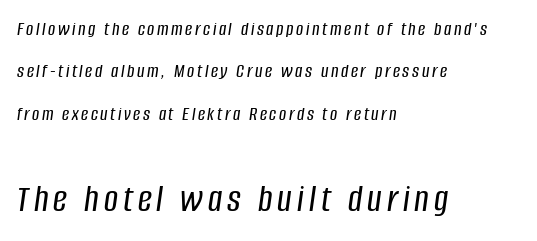
The image shows 39 px condensed type, italic (leaning right); set left-aligned, loose line spacing (2.12x), not underlined; the second (bottom) block is 1.95x larger; low stroke contrast and a large x-height.
